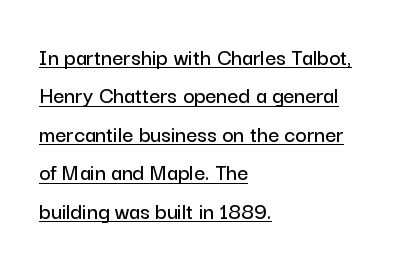
Q: Is the text italic (slanted)? A: No, it is upright.
Q: Is the text underlined? A: Yes.
Q: How is the paragraph aligned? A: Left-aligned.
Q: Is the spacing between letters normal or unusually wide? A: Normal.
Q: Is the spacing between lines tight, normal or loose? A: Normal.
